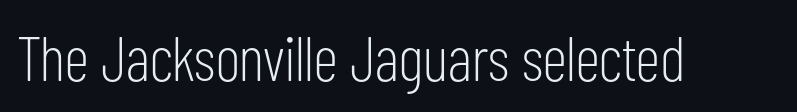
Proportional: the letters do not fall into vertical columns. I'd call this a sans setting — the letters go barefoot. Bold? No — there's no thickening of the strokes. Short note: letters normally spaced. This sample uses an upright cut, with every glyph sitting square on the baseline.
